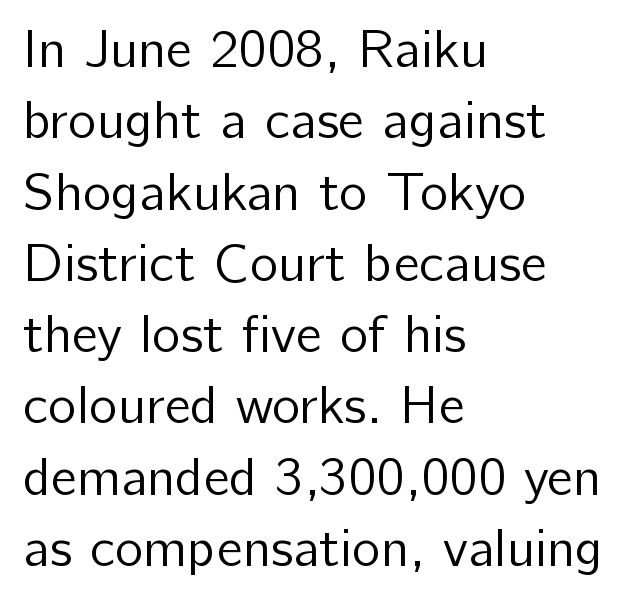
The block of text has a typical density, with ordinary space between rows. Is the type heavy? It reads as light-to-regular instead. The gap between lines stays unmarked. The face used here is rendered with its standard letterfit. Each letter keeps its own natural width here, so spacing adapts to shape.
